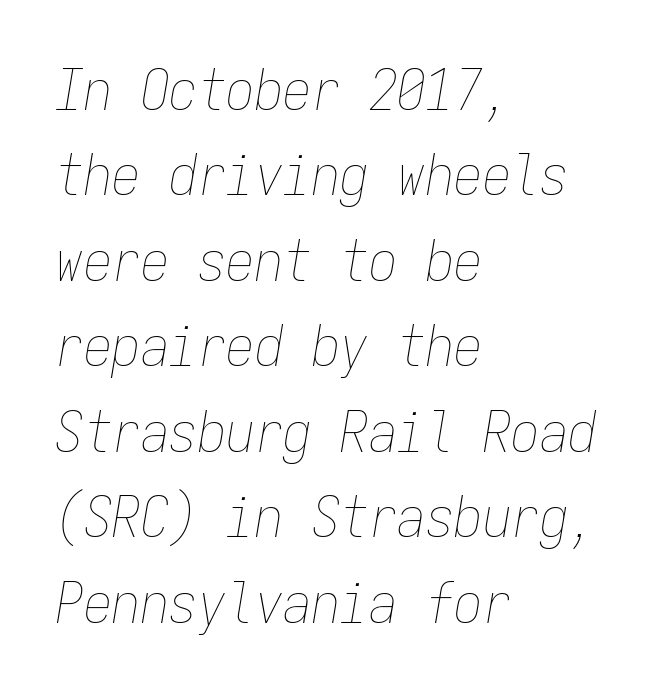
{"italic": "yes", "lean": "right", "slant_degrees": 9, "bold": "no", "weight": "thin", "width": "condensed", "stroke_contrast": "low", "x_height": "medium", "monospaced": "yes", "underline": "no", "align": "left", "line_spacing": "normal", "line_spacing_ratio": 1.5, "letter_spacing": "normal", "letter_spacing_em": 0.0, "glyph_px": 57}
